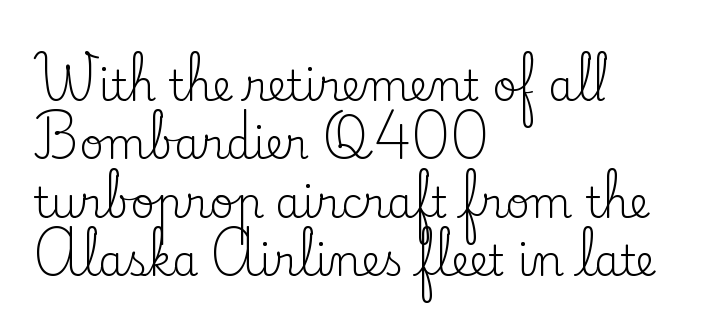
Q: Is the text bold? A: No.
Q: Is the text italic (slanted)? A: No, it is upright.
Q: Is the text underlined? A: No.
Q: How is the paragraph aligned? A: Left-aligned.
Q: Is the spacing between letters normal or unusually wide? A: Normal.
Q: Is the spacing between lines tight, normal or loose? A: Normal.
Q: Width (condensed, normal, or wide)? A: Normal.
Q: Stroke contrast? A: Low.
Q: x-height? A: Small.
Q: Monospaced? A: No.
